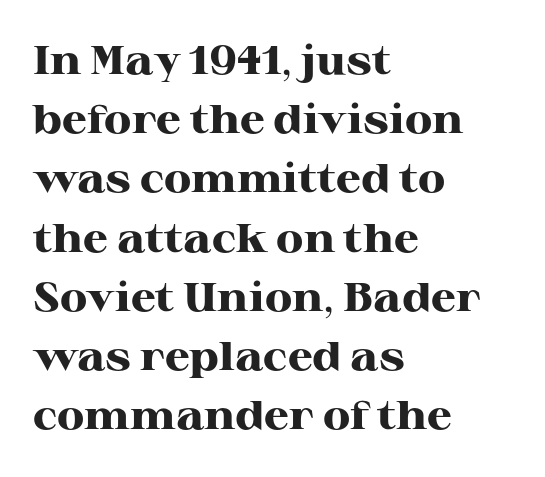
Q: Is the text bold? A: Yes.
Q: Is the text italic (slanted)? A: No, it is upright.
Q: Is the typeface a serif or a sans-serif typeface? A: Serif.
Q: Is the text underlined? A: No.
Q: How is the paragraph aligned? A: Left-aligned.
Q: Is the spacing between letters normal or unusually wide? A: Normal.
Q: Is the spacing between lines tight, normal or loose? A: Normal.
Q: Width (condensed, normal, or wide)? A: Wide.
Q: Stroke contrast? A: High.
Q: x-height? A: Medium.
Q: Monospaced? A: No.
